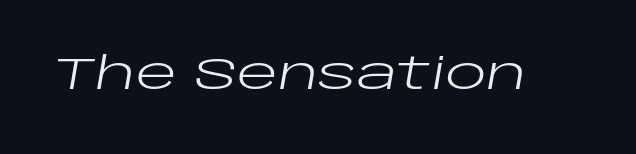
{"italic": "yes", "lean": "right", "slant_degrees": 10, "bold": "no", "weight": "regular", "width": "wide", "stroke_contrast": "low", "x_height": "large", "monospaced": "no", "underline": "no", "letter_spacing": "normal", "letter_spacing_em": 0.0, "glyph_px": 43}
